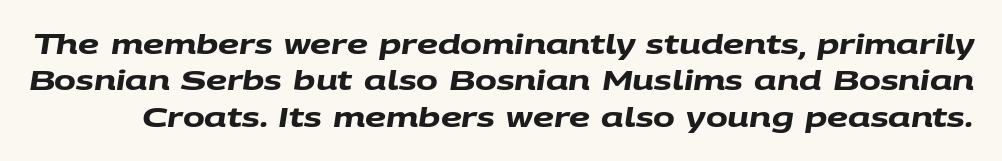
{"bold": "yes", "underline": "no", "line_spacing": "normal", "line_spacing_ratio": 1.4, "letter_spacing": "normal", "letter_spacing_em": 0.0, "glyph_px": 26}
